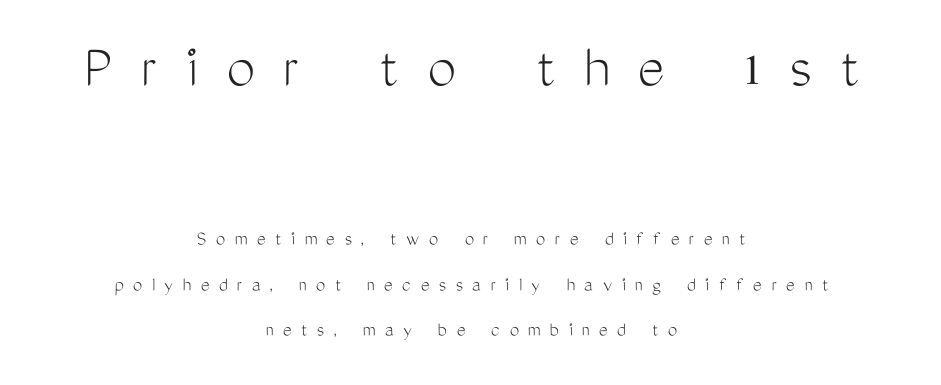
{"serif": "no", "italic": "no", "bold": "no", "weight": "light", "width": "condensed", "stroke_contrast": "medium", "x_height": "medium", "monospaced": "no", "underline": "no", "align": "center", "line_spacing": "loose", "line_spacing_ratio": 2.17, "letter_spacing": "wide", "letter_spacing_em": 0.45, "larger_block": "first", "size_ratio": 3.05, "glyph_px": 64}
